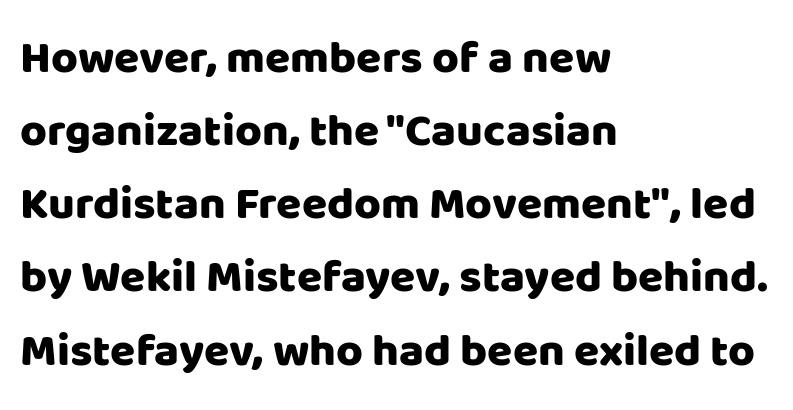
The image shows 46 px sans-serif type, upright; set left-aligned, normal line spacing (1.59x), normal letter spacing, not underlined; low stroke contrast and a large x-height.
